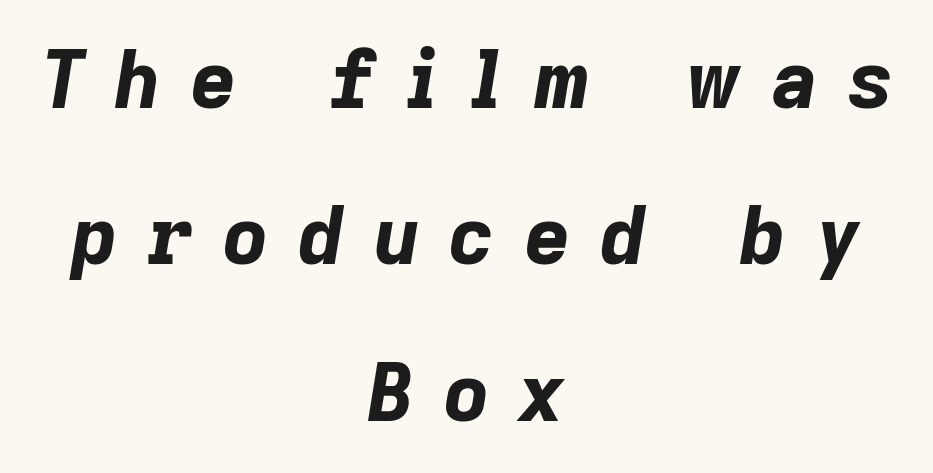
The image shows 79 px bold type, italic (leaning right); set centered, loose line spacing (1.98x), unusually wide letter spacing (+0.38 em), not underlined; low stroke contrast and a medium x-height.
